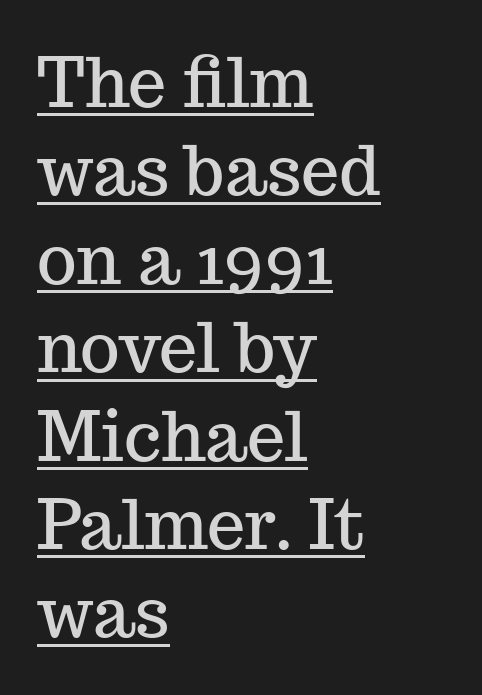
A typesetter would call this proportional, since set widths differ per character. The designer left line spacing at the default. What decoration does the sample have? An underline. The lines are quadded left. The letterforms sit shoulder to shoulder at normal distance. Each letter's strokes conclude with small projecting serifs.
